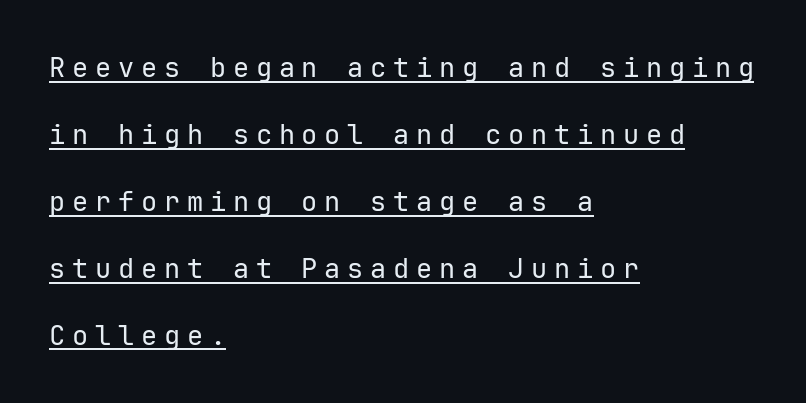
Q: Is the text bold? A: No.
Q: Is the text italic (slanted)? A: No, it is upright.
Q: Is the text underlined? A: Yes.
Q: How is the paragraph aligned? A: Left-aligned.
Q: Is the spacing between letters normal or unusually wide? A: Unusually wide.
Q: Is the spacing between lines tight, normal or loose? A: Loose.
